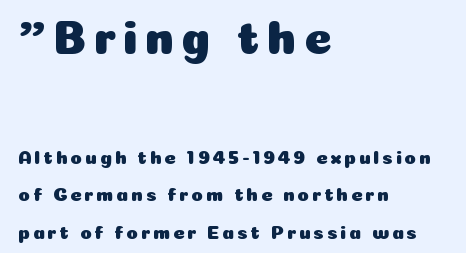
{"serif": "no", "italic": "no", "width": "normal", "stroke_contrast": "low", "x_height": "medium", "monospaced": "no", "underline": "no", "align": "left", "line_spacing": "loose", "line_spacing_ratio": 1.98, "larger_block": "first", "size_ratio": 2.47, "glyph_px": 47}
